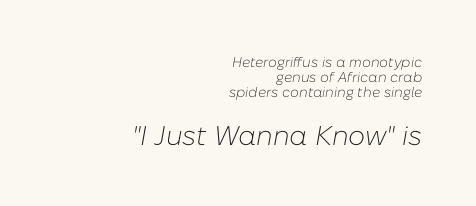
The image shows 27 px text type, italic (leaning right); set right-aligned, tight line spacing (1.06x), normal letter spacing, not underlined; the second (bottom) block is 1.93x larger.
